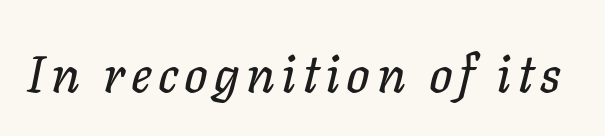
Only glyphs here, with clear space below each row. The rendering applies a slant to the glyphs. Do the characters align in a grid? No, the font is proportional.
